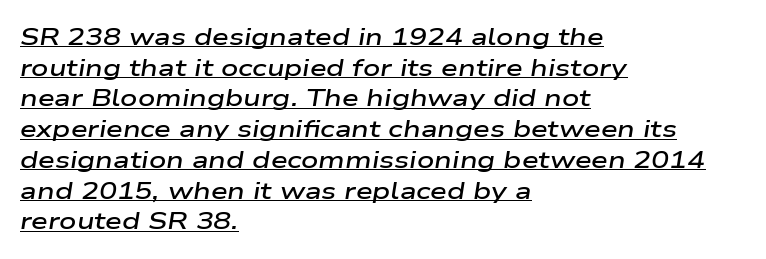
Q: Is the text bold? A: Semi-bold.
Q: Is the text italic (slanted)? A: Yes, it leans right by about 9 degrees.
Q: Is the text underlined? A: Yes.
Q: How is the paragraph aligned? A: Left-aligned.
Q: Is the spacing between letters normal or unusually wide? A: Normal.
Q: Is the spacing between lines tight, normal or loose? A: Normal.
